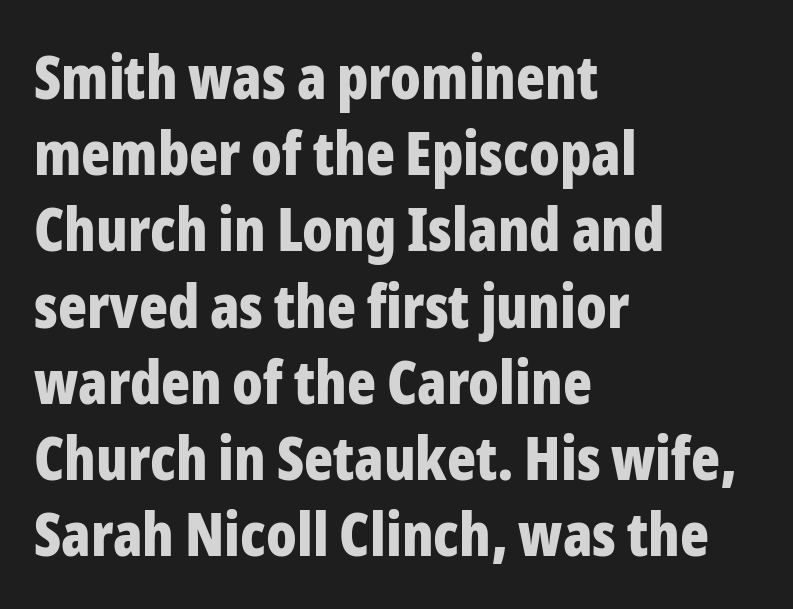
Q: Is the text bold? A: Yes.
Q: Is the text italic (slanted)? A: No, it is upright.
Q: Is the typeface a serif or a sans-serif typeface? A: Sans-serif.
Q: Is the text underlined? A: No.
Q: How is the paragraph aligned? A: Left-aligned.
Q: Is the spacing between letters normal or unusually wide? A: Normal.
Q: Is the spacing between lines tight, normal or loose? A: Normal.
Q: Width (condensed, normal, or wide)? A: Condensed.
Q: Stroke contrast? A: Low.
Q: x-height? A: Medium.
Q: Monospaced? A: No.
